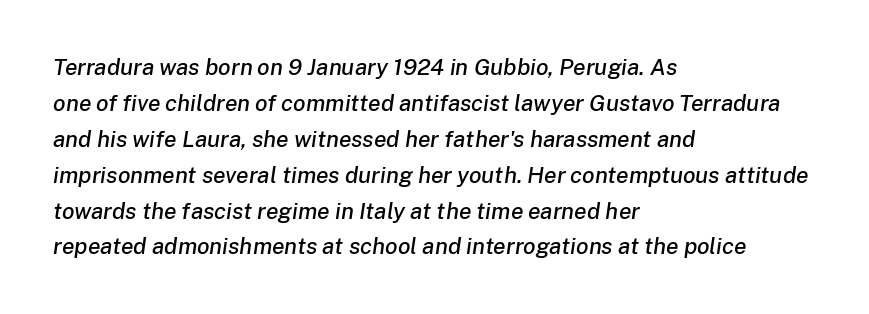
Q: Is the text italic (slanted)? A: Yes, it leans right by about 8 degrees.
Q: Is the text underlined? A: No.
Q: How is the paragraph aligned? A: Left-aligned.
Q: Is the spacing between letters normal or unusually wide? A: Normal.
Q: Is the spacing between lines tight, normal or loose? A: Normal.
